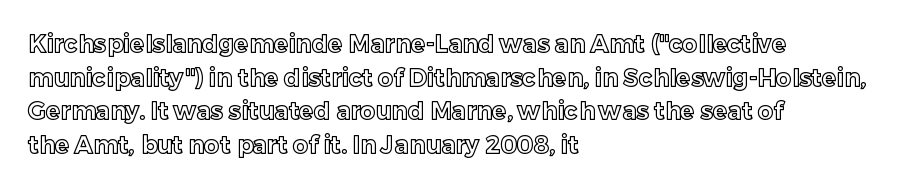
Leading matches the norm, producing a regular column. Every stem runs plumb, perpendicular to the baseline. Underline: absent. In CSS terms this would be text-align: left. Here the glyphs are tracked normally, forming tight word shapes.
